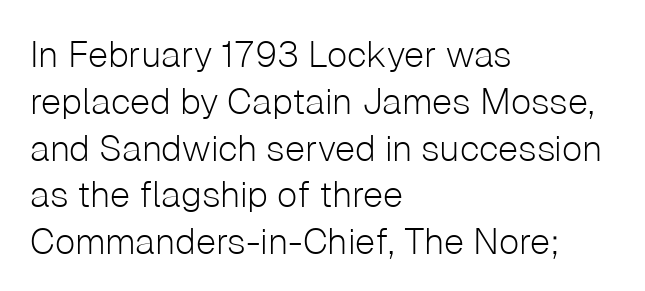
The image shows 36 px light sans-serif type, upright; set left-aligned, normal line spacing (1.3x), normal letter spacing, not underlined; low stroke contrast and a medium x-height.
